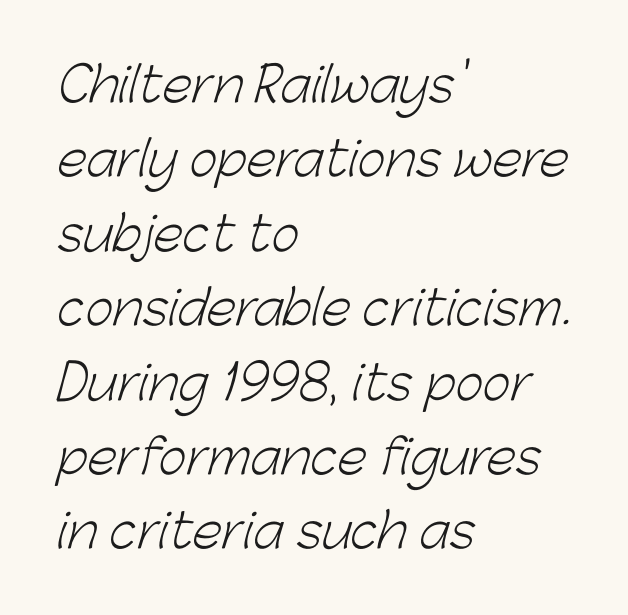
The image shows 48 px light sans-serif type; set left-aligned, normal line spacing (1.55x), normal letter spacing, not underlined; low stroke contrast and a medium x-height.
